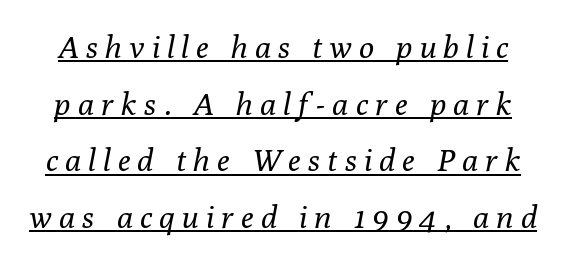
The image shows 31 px regular-weight serif type, italic (leaning right); set line spacing 1.83x, unusually wide letter spacing (+0.24 em), underlined; low stroke contrast and a medium x-height.
